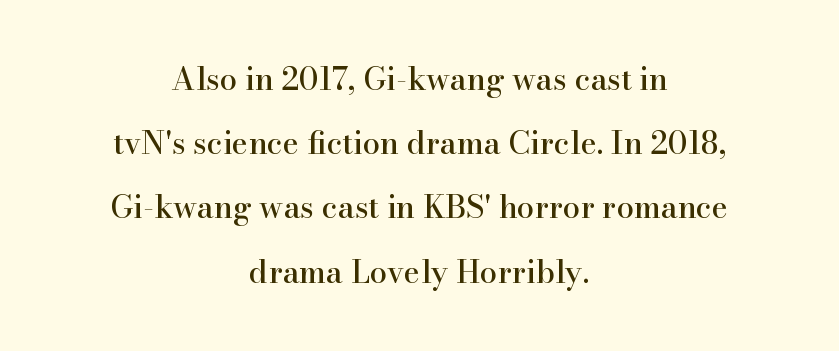
Q: Is the text italic (slanted)? A: No, it is upright.
Q: Is the typeface a serif or a sans-serif typeface? A: Serif.
Q: Is the text underlined? A: No.
Q: How is the paragraph aligned? A: Centered.
Q: Is the spacing between letters normal or unusually wide? A: Normal.
Q: Is the spacing between lines tight, normal or loose? A: Loose.
Q: Width (condensed, normal, or wide)? A: Normal.
Q: Stroke contrast? A: High.
Q: x-height? A: Small.
Q: Monospaced? A: No.
